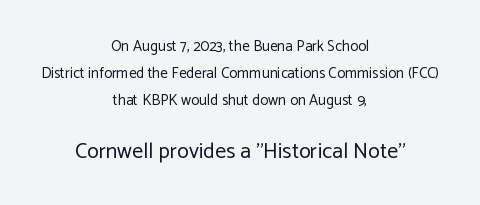
The image shows 22 px text type, upright; set centered, line spacing 1.81x, normal letter spacing, not underlined; the second (bottom) block is 1.47x larger.
